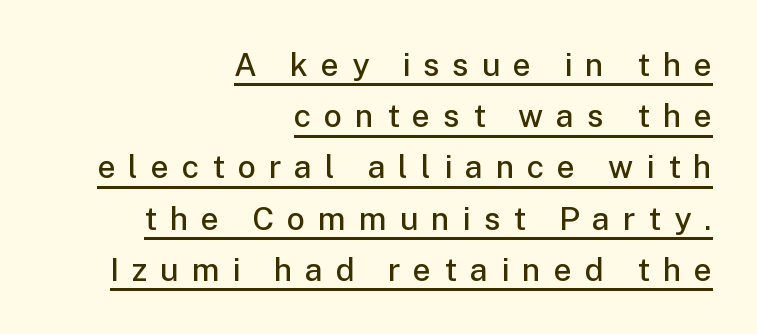
The image shows 32 px semibold sans-serif type, upright; set right-aligned, normal line spacing (1.6x), unusually wide letter spacing (+0.4 em), underlined; low stroke contrast and a medium x-height.
